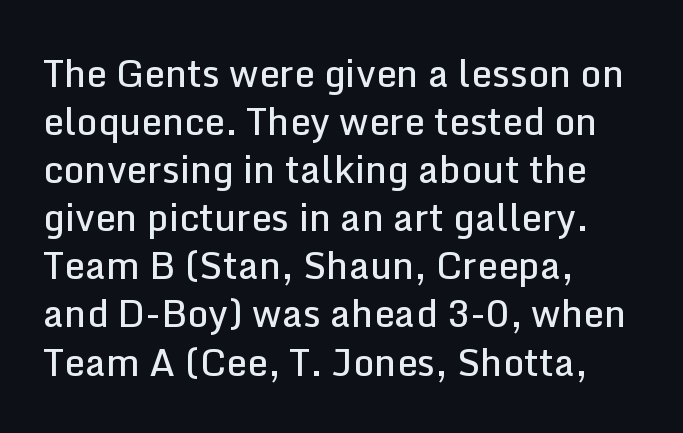
{"serif": "no", "italic": "no", "bold": "semi", "weight": "semibold", "width": "normal", "stroke_contrast": "low", "x_height": "medium", "monospaced": "no", "underline": "no", "align": "left", "line_spacing": "normal", "line_spacing_ratio": 1.3, "letter_spacing": "normal", "letter_spacing_em": 0.0, "glyph_px": 37}
